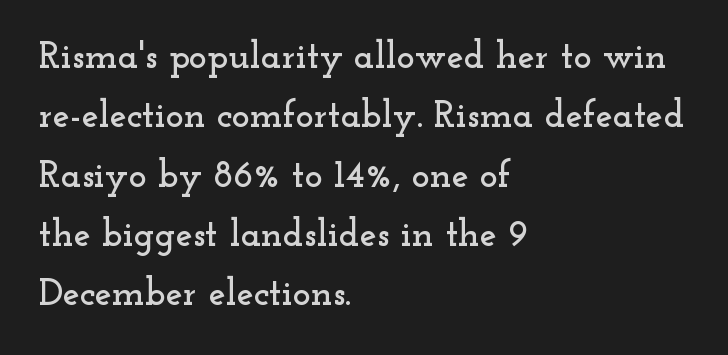
{"serif": "yes", "italic": "no", "width": "wide", "stroke_contrast": "low", "x_height": "small", "monospaced": "no", "underline": "no", "align": "left", "line_spacing": "normal", "line_spacing_ratio": 1.56, "letter_spacing": "normal", "letter_spacing_em": 0.0, "glyph_px": 38}
